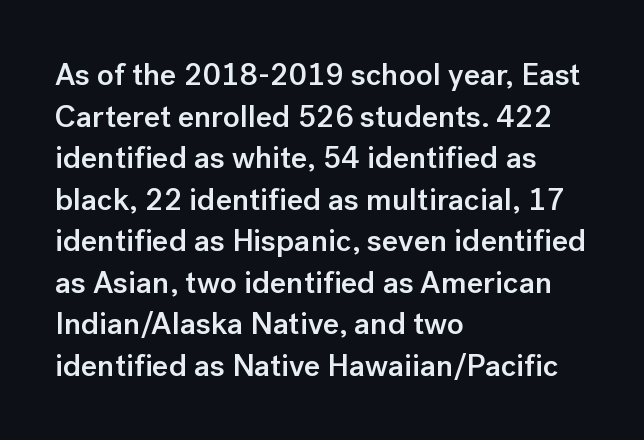
Q: Is the text bold? A: Semi-bold.
Q: Is the text italic (slanted)? A: No, it is upright.
Q: Is the typeface a serif or a sans-serif typeface? A: Sans-serif.
Q: Is the text underlined? A: No.
Q: How is the paragraph aligned? A: Left-aligned.
Q: Is the spacing between letters normal or unusually wide? A: Normal.
Q: Is the spacing between lines tight, normal or loose? A: Normal.
Q: Width (condensed, normal, or wide)? A: Normal.
Q: Stroke contrast? A: Low.
Q: x-height? A: Medium.
Q: Monospaced? A: No.
